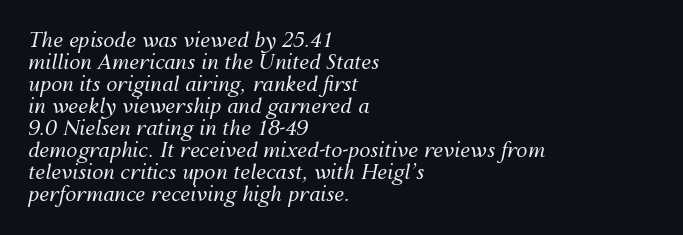
The image shows 20 px text type, italic (leaning right); set left-aligned, tight line spacing (1.1x), normal letter spacing, not underlined.
